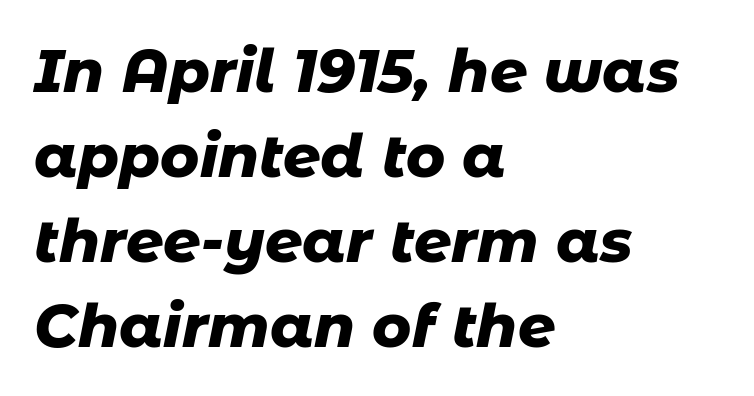
{"italic": "yes", "lean": "right", "slant_degrees": 11, "bold": "yes", "weight": "heavy", "width": "normal", "stroke_contrast": "low", "x_height": "medium", "monospaced": "no", "underline": "no", "align": "left", "line_spacing": "normal", "line_spacing_ratio": 1.44, "letter_spacing": "normal", "letter_spacing_em": 0.0, "glyph_px": 59}
